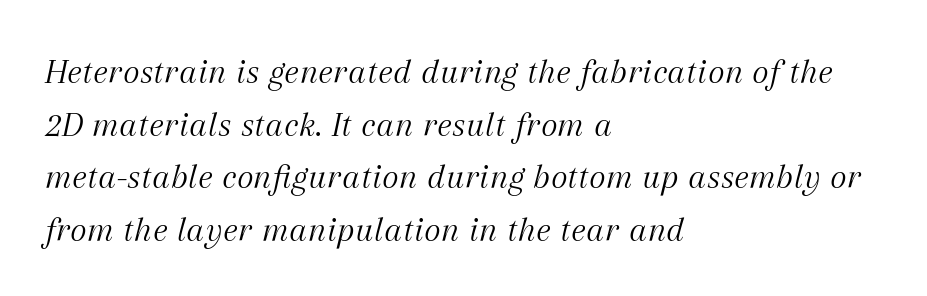
{"serif": "yes", "italic": "yes", "lean": "right", "slant_degrees": 12, "bold": "no", "weight": "light", "width": "normal", "stroke_contrast": "medium", "x_height": "medium", "monospaced": "no", "underline": "no", "align": "left", "line_spacing": "normal", "line_spacing_ratio": 1.46, "letter_spacing": "normal", "letter_spacing_em": 0.0, "glyph_px": 36}
